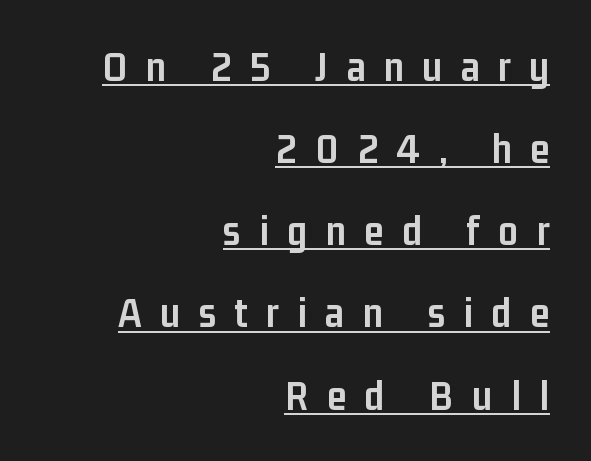
Compared with an ordinary text face, these strokes are far heavier — a full bold. When letters stand straight like this, we call the style roman or upright. Letterform terminals end flat and unadorned throughout the passage. The face used here is proportionally spaced, like ordinary book or web type. If you drew a ruler down the right edge, every line would touch it. The line-height multiplier appears high, well above default.
